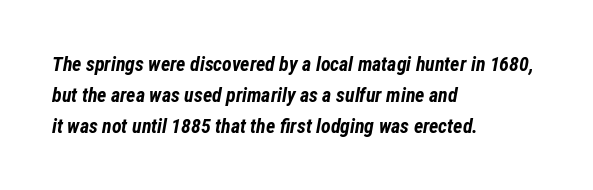
Reading down the column, the eye jumps a familiar distance to each next line. Quick note: underline off. Horizontally, the lines are justified to the leading edge only. The typography opts for an oblique posture over an upright one. Characters follow at the spacing the type designer built in. I'd describe the lettering as bold — thick and assertive.
